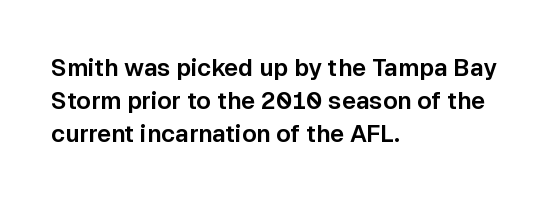
The lines are quadded left. Does extra space separate the letters? No, they use regular spacing. Tall strokes in this sample are plumb rather than angled. Notice how descenders clear the ascenders below comfortably — that's standard leading. This rendering features lettering with no underline.
